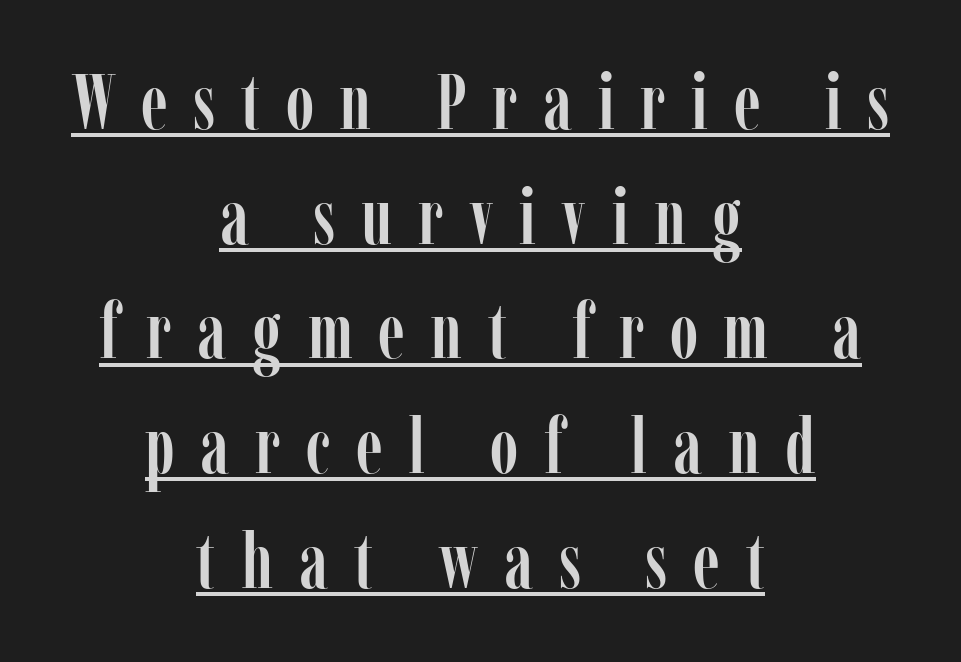
Q: Is the text italic (slanted)? A: No, it is upright.
Q: Is the typeface a serif or a sans-serif typeface? A: Serif.
Q: Is the text underlined? A: Yes.
Q: How is the paragraph aligned? A: Centered.
Q: Is the spacing between letters normal or unusually wide? A: Unusually wide.
Q: Is the spacing between lines tight, normal or loose? A: Normal.
Q: Width (condensed, normal, or wide)? A: Condensed.
Q: Stroke contrast? A: Low.
Q: x-height? A: Medium.
Q: Monospaced? A: No.
